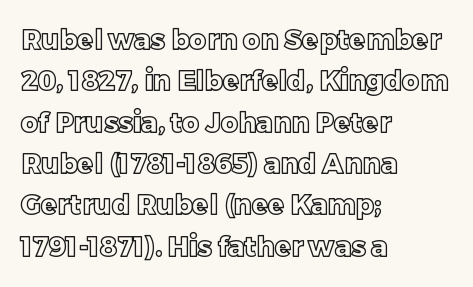
Q: Is the text italic (slanted)? A: No, it is upright.
Q: Is the text underlined? A: No.
Q: How is the paragraph aligned? A: Left-aligned.
Q: Is the spacing between letters normal or unusually wide? A: Normal.
Q: Is the spacing between lines tight, normal or loose? A: Normal.
